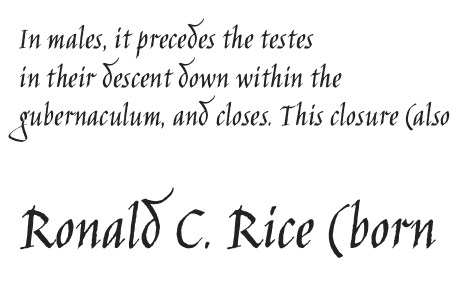
{"serif": "no", "bold": "no", "weight": "light", "width": "condensed", "stroke_contrast": "low", "x_height": "large", "monospaced": "no", "underline": "no", "align": "left", "line_spacing_ratio": 1.17, "letter_spacing": "normal", "letter_spacing_em": 0.0, "larger_block": "second", "size_ratio": 2.0, "glyph_px": 66}
